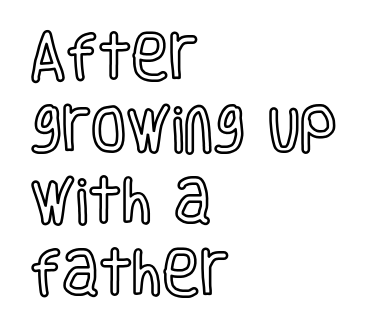
Q: Is the text italic (slanted)? A: No, it is upright.
Q: Is the text underlined? A: No.
Q: How is the paragraph aligned? A: Left-aligned.
Q: Is the spacing between letters normal or unusually wide? A: Normal.
Q: Is the spacing between lines tight, normal or loose? A: Normal.
Q: Width (condensed, normal, or wide)? A: Condensed.
Q: x-height? A: Large.
Q: Monospaced? A: No.
